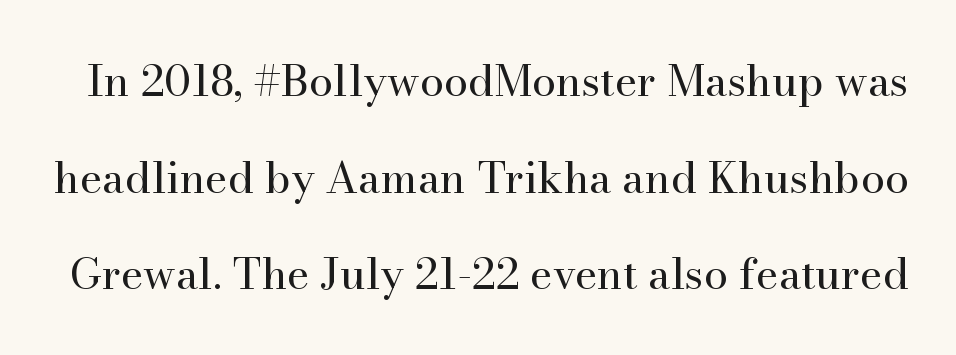
The image shows 43 px regular-weight serif type, upright; set loose line spacing (2.25x), normal letter spacing, not underlined; high stroke contrast and a small x-height.
